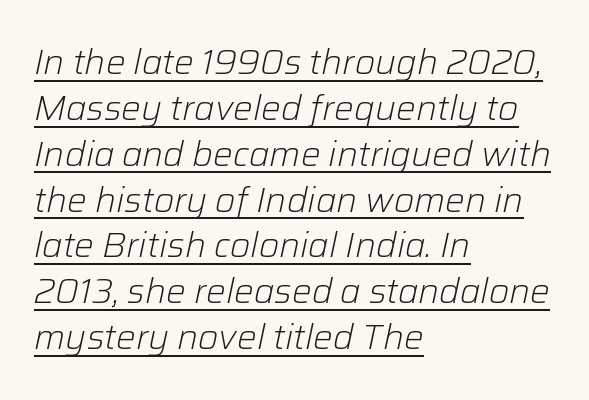
The image shows 35 px light type, italic (leaning right); set left-aligned, normal line spacing (1.31x), normal letter spacing, underlined; low stroke contrast and a medium x-height.
